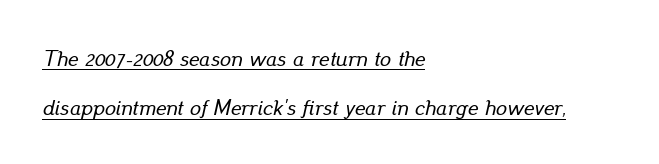
The image shows 22 px text type, italic (leaning right); set left-aligned, loose line spacing (2.25x), normal letter spacing, underlined.
